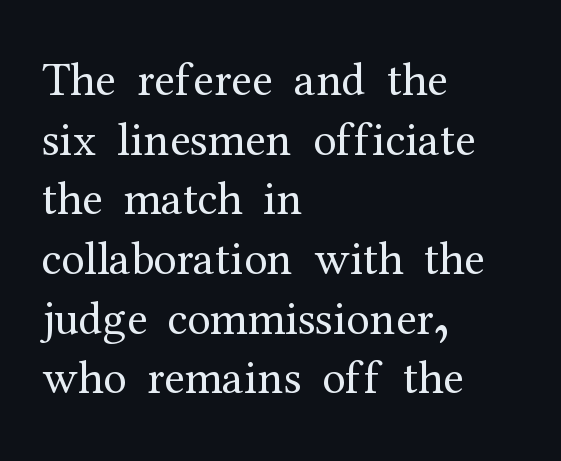
{"serif": "yes", "italic": "no", "bold": "no", "weight": "regular", "width": "normal", "stroke_contrast": "medium", "x_height": "medium", "monospaced": "no", "underline": "no", "align": "left", "line_spacing": "normal", "line_spacing_ratio": 1.27, "letter_spacing": "normal", "letter_spacing_em": 0.0, "glyph_px": 47}
